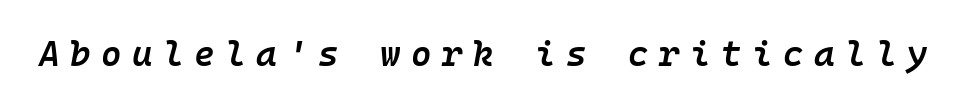
Q: Is the text bold? A: Semi-bold.
Q: Is the text italic (slanted)? A: Yes, it leans right by about 10 degrees.
Q: Is the text underlined? A: No.
Q: Is the spacing between letters normal or unusually wide? A: Unusually wide.
Q: Width (condensed, normal, or wide)? A: Normal.
Q: Stroke contrast? A: Low.
Q: x-height? A: Medium.
Q: Monospaced? A: Yes.
